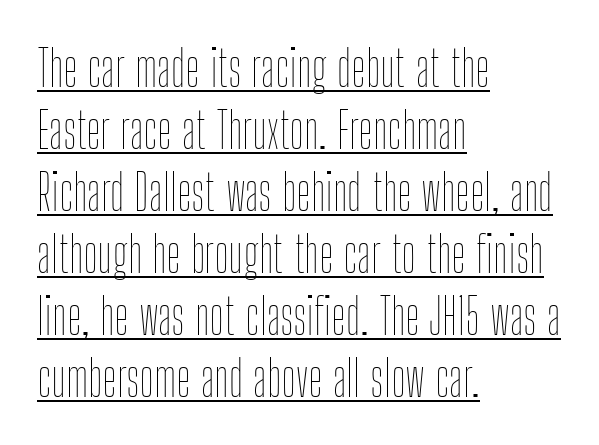
The image shows 50 px thin, condensed type, upright; set left-aligned, line spacing 1.24x, normal letter spacing, underlined; low stroke contrast and a medium x-height.
